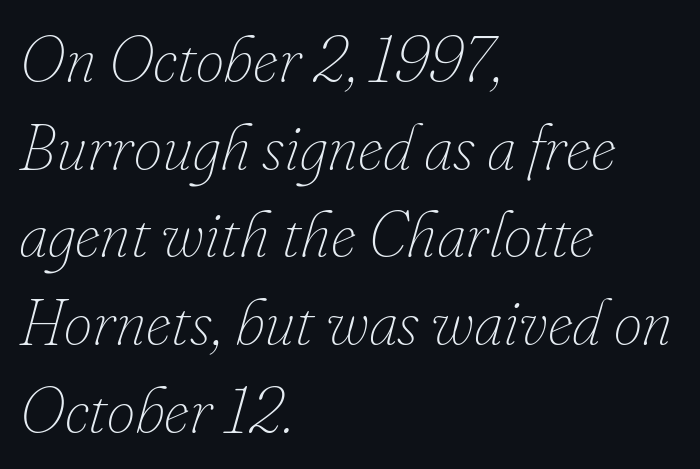
{"italic": "yes", "lean": "right", "slant_degrees": 16, "bold": "no", "weight": "thin", "width": "normal", "stroke_contrast": "low", "x_height": "small", "monospaced": "no", "underline": "no", "align": "left", "line_spacing": "normal", "line_spacing_ratio": 1.37, "letter_spacing": "normal", "letter_spacing_em": 0.0, "glyph_px": 64}
